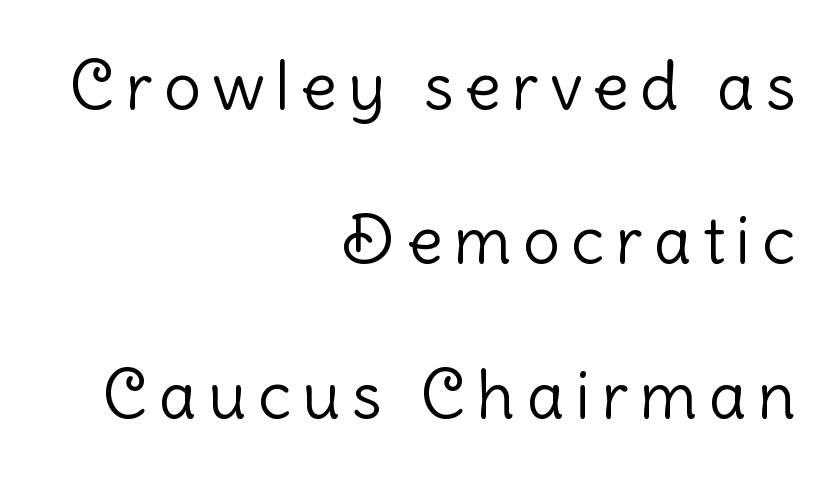
The image shows 66 px light sans-serif type, upright; set right-aligned, loose line spacing (2.34x), not underlined; low stroke contrast and a medium x-height.
